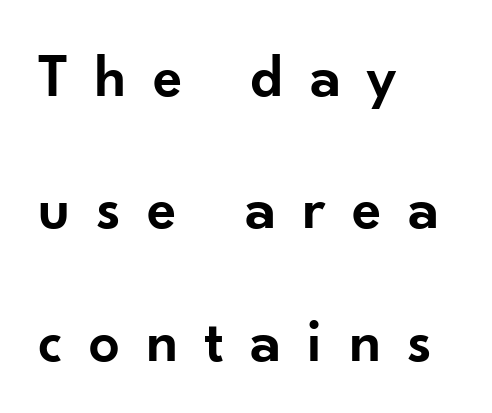
{"serif": "no", "italic": "no", "bold": "semi", "weight": "semibold", "width": "normal", "stroke_contrast": "low", "x_height": "small", "monospaced": "no", "underline": "no", "align": "left", "line_spacing": "loose", "line_spacing_ratio": 2.17, "letter_spacing": "wide", "letter_spacing_em": 0.43, "glyph_px": 61}
